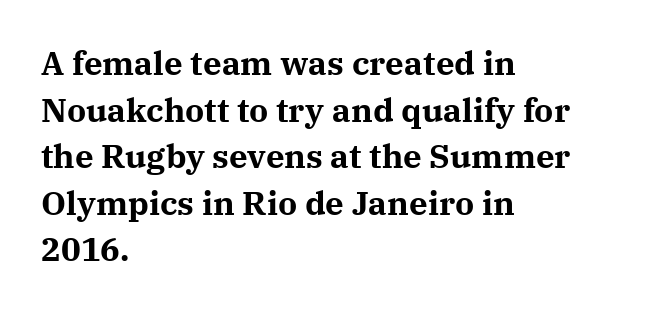
{"serif": "yes", "italic": "no", "bold": "yes", "weight": "bold", "width": "normal", "stroke_contrast": "medium", "x_height": "medium", "monospaced": "no", "underline": "no", "align": "left", "line_spacing": "normal", "line_spacing_ratio": 1.41, "letter_spacing": "normal", "letter_spacing_em": 0.0, "glyph_px": 33}
